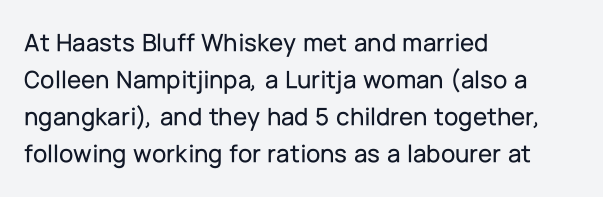
The image shows 26 px text type, upright; set left-aligned, normal line spacing (1.42x), normal letter spacing, not underlined.
